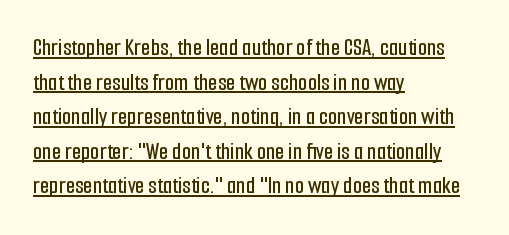
The image shows 24 px text type, upright; set left-aligned, normal line spacing (1.44x), normal letter spacing, underlined.
